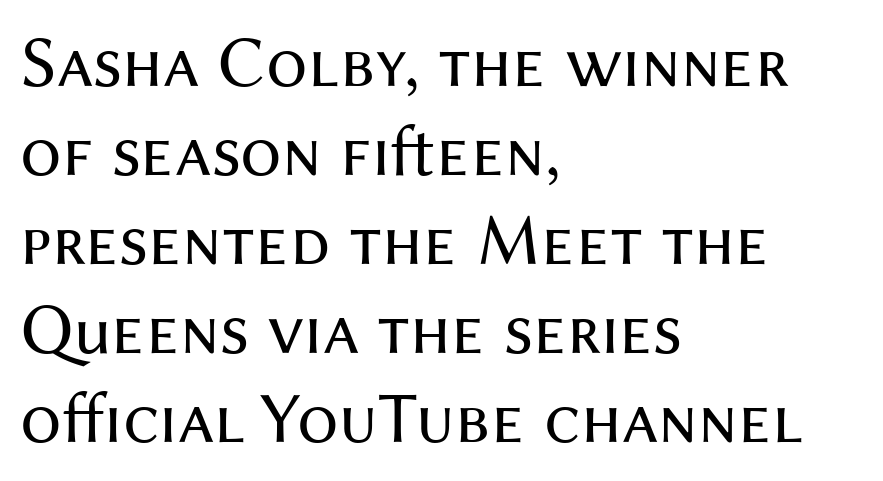
The image shows 73 px regular-weight sans-serif type, upright; set left-aligned, line spacing 1.22x, normal letter spacing, not underlined; medium stroke contrast and a medium x-height.
